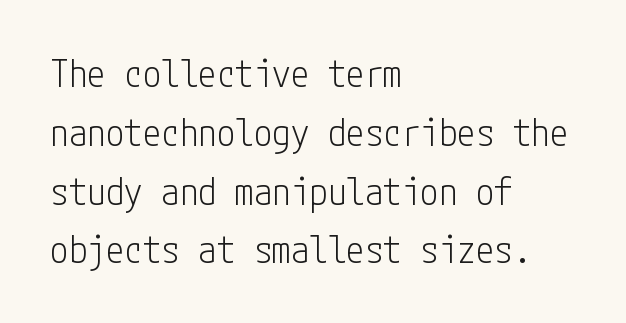
The image shows 37 px light, condensed sans-serif type, upright; set left-aligned, normal line spacing (1.59x), normal letter spacing, not underlined; low stroke contrast and a medium x-height.
